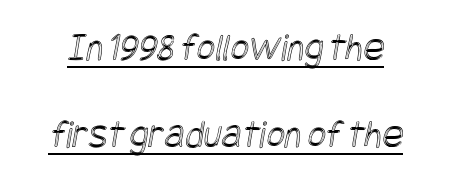
What decoration does the sample have? An underline. The line texture is even and compact thanks to regular tracking. In terms of leading, this rendering errs on the spacious side.
